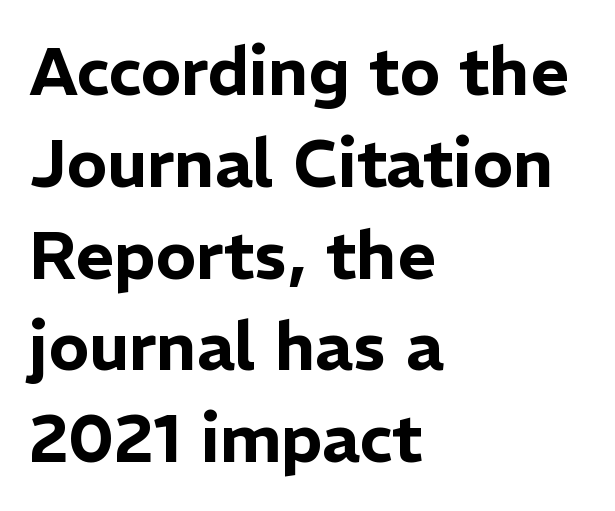
The image shows 67 px sans-serif type, upright; set left-aligned, normal line spacing (1.37x), normal letter spacing, not underlined; low stroke contrast and a medium x-height.
